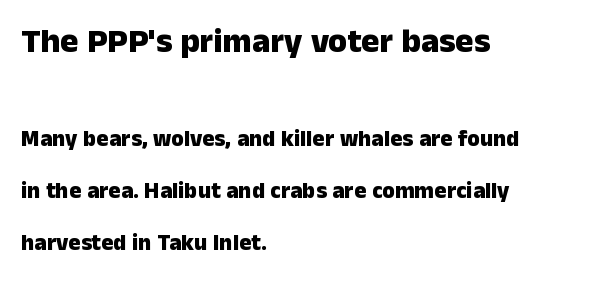
{"serif": "no", "italic": "no", "bold": "yes", "weight": "heavy", "width": "normal", "stroke_contrast": "low", "x_height": "medium", "monospaced": "no", "underline": "no", "align": "left", "line_spacing": "loose", "line_spacing_ratio": 2.26, "letter_spacing": "normal", "letter_spacing_em": 0.0, "larger_block": "first", "size_ratio": 1.48, "glyph_px": 34}
